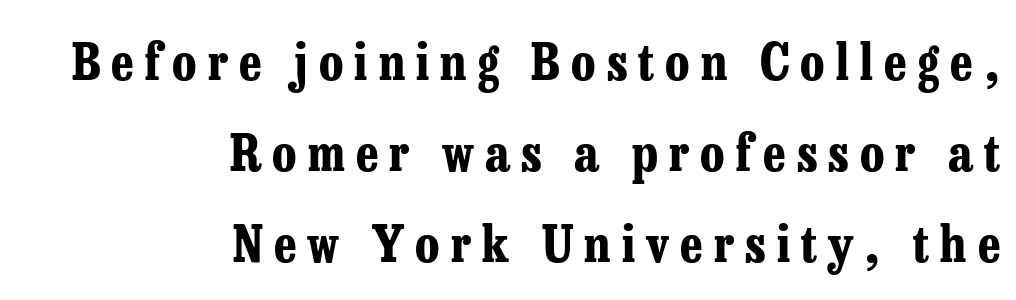
The image shows 51 px bold, condensed serif type, upright; set right-aligned, line spacing 1.78x, unusually wide letter spacing (+0.22 em), not underlined; low stroke contrast and a medium x-height.
